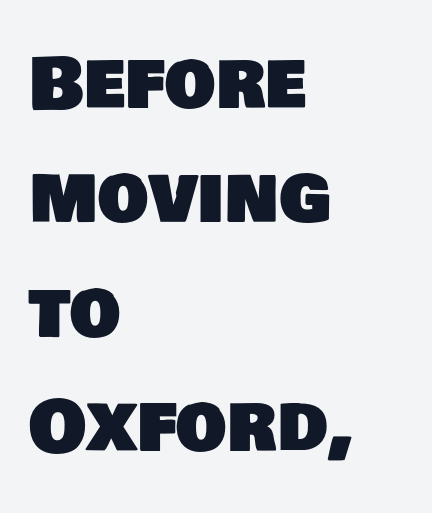
{"serif": "no", "width": "normal", "stroke_contrast": "low", "x_height": "large", "monospaced": "no", "underline": "no", "align": "left", "line_spacing": "normal", "line_spacing_ratio": 1.59, "letter_spacing": "normal", "letter_spacing_em": 0.0, "glyph_px": 72}
